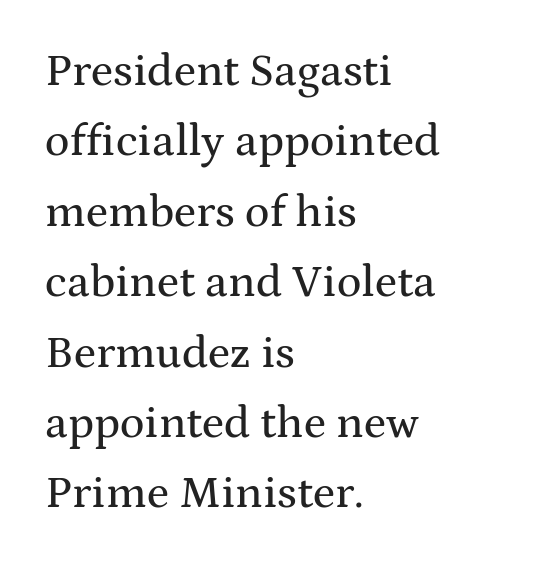
{"serif": "yes", "italic": "no", "width": "wide", "stroke_contrast": "medium", "x_height": "medium", "monospaced": "no", "underline": "no", "align": "left", "line_spacing": "normal", "line_spacing_ratio": 1.53, "letter_spacing": "normal", "letter_spacing_em": 0.0, "glyph_px": 46}
